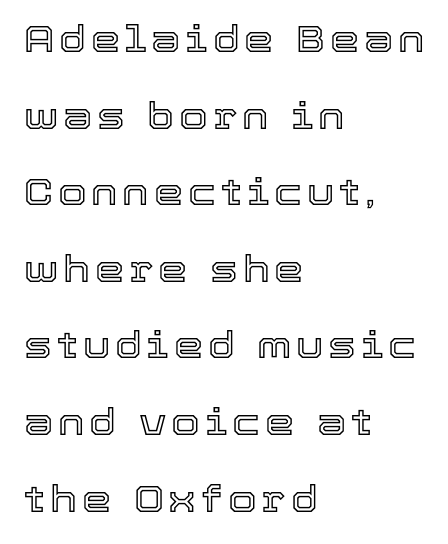
Q: Is the text italic (slanted)? A: No, it is upright.
Q: Is the text underlined? A: No.
Q: How is the paragraph aligned? A: Left-aligned.
Q: Is the spacing between lines tight, normal or loose? A: Loose.
Q: Width (condensed, normal, or wide)? A: Normal.
Q: x-height? A: Medium.
Q: Monospaced? A: No.
